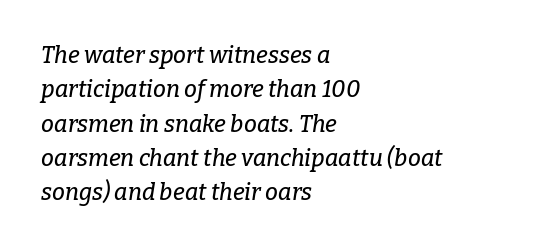
The image shows 23 px text type, italic (leaning right); set left-aligned, normal line spacing (1.49x), normal letter spacing, not underlined.
